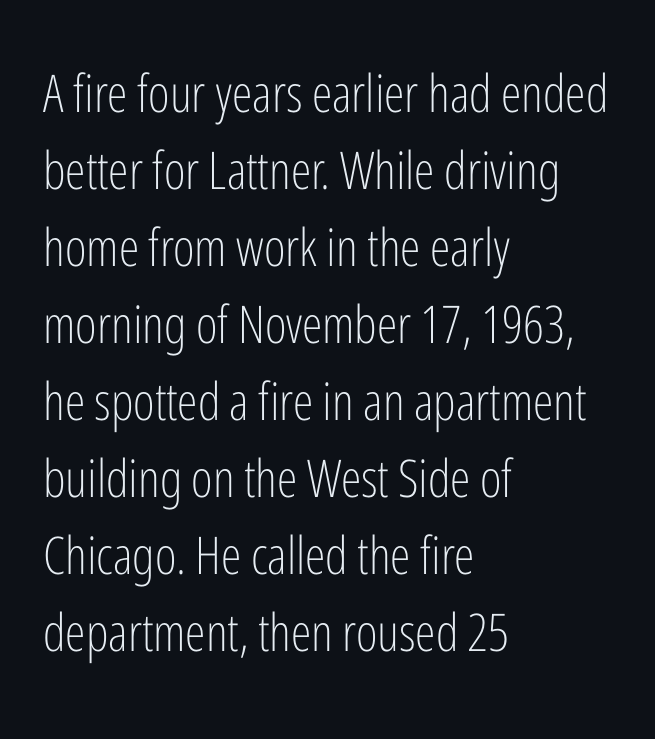
{"serif": "no", "italic": "no", "bold": "no", "weight": "light", "width": "condensed", "stroke_contrast": "low", "x_height": "medium", "monospaced": "no", "underline": "no", "align": "left", "line_spacing": "normal", "line_spacing_ratio": 1.48, "letter_spacing": "normal", "letter_spacing_em": 0.0, "glyph_px": 52}
